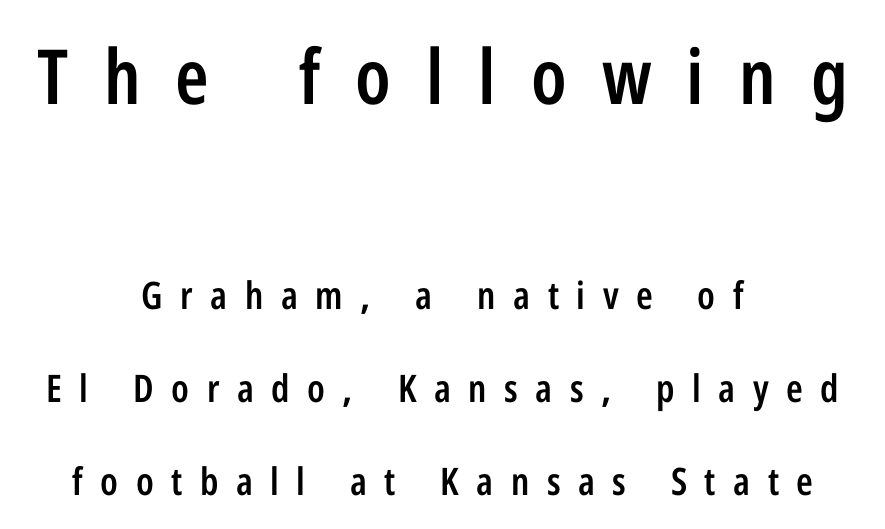
The image shows 76 px semibold, condensed sans-serif type, upright; set centered, loose line spacing (2.44x), unusually wide letter spacing (+0.46 em), not underlined; the first (top) block is 2.0x larger; low stroke contrast and a medium x-height.
